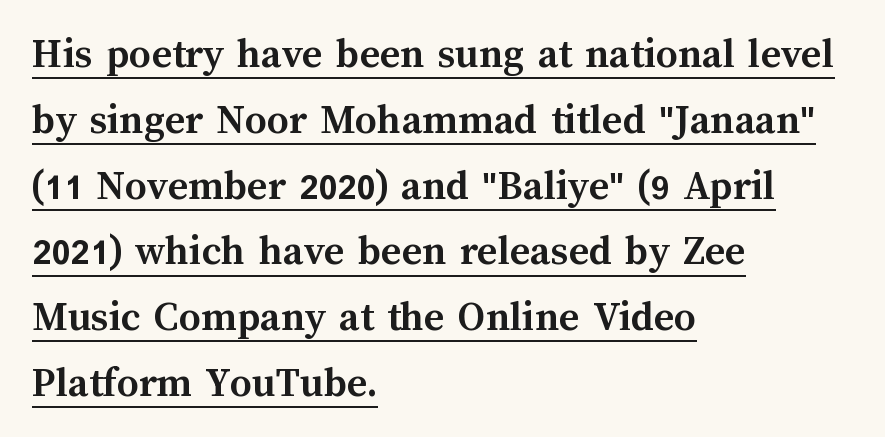
{"italic": "no", "bold": "yes", "weight": "semibold", "width": "normal", "stroke_contrast": "medium", "x_height": "medium", "monospaced": "no", "underline": "yes", "align": "left", "line_spacing": "normal", "line_spacing_ratio": 1.53, "letter_spacing": "normal", "letter_spacing_em": 0.0, "glyph_px": 43}
